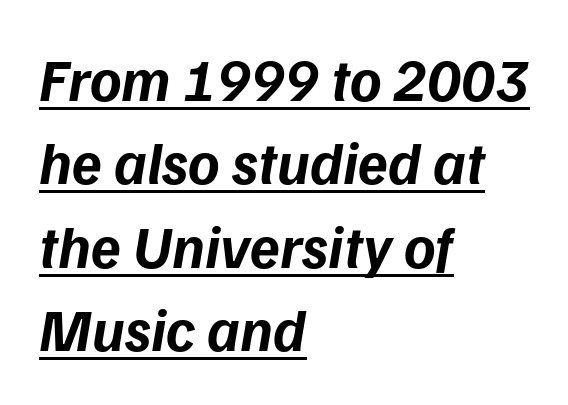
The image shows 60 px bold type, italic (leaning right); set left-aligned, normal line spacing (1.39x), normal letter spacing, underlined; low stroke contrast and a medium x-height.
